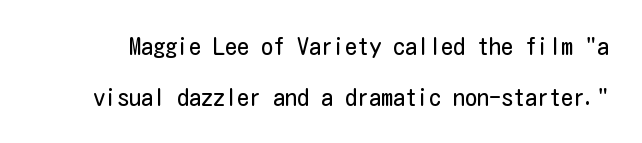
{"italic": "no", "bold": "no", "underline": "no", "line_spacing": "loose", "line_spacing_ratio": 2.14, "letter_spacing": "normal", "letter_spacing_em": 0.0, "glyph_px": 24}
